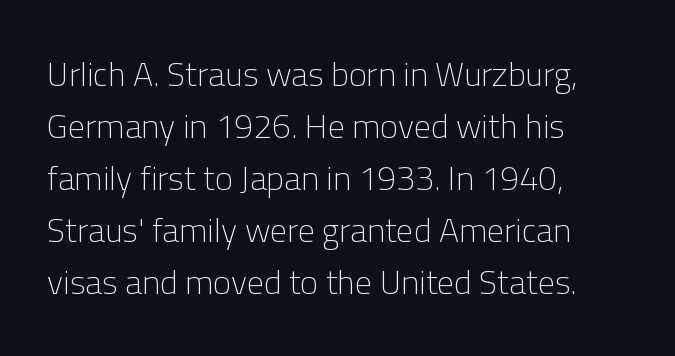
{"serif": "no", "italic": "no", "bold": "no", "weight": "light", "width": "normal", "stroke_contrast": "low", "x_height": "medium", "monospaced": "no", "underline": "no", "align": "left", "line_spacing": "normal", "line_spacing_ratio": 1.53, "letter_spacing": "normal", "letter_spacing_em": 0.0, "glyph_px": 34}
